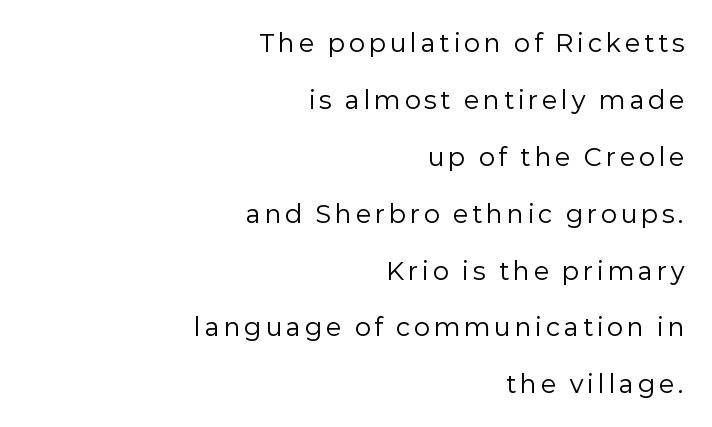
{"italic": "no", "bold": "no", "underline": "no", "align": "right", "line_spacing": "loose", "line_spacing_ratio": 2.37, "glyph_px": 24}
